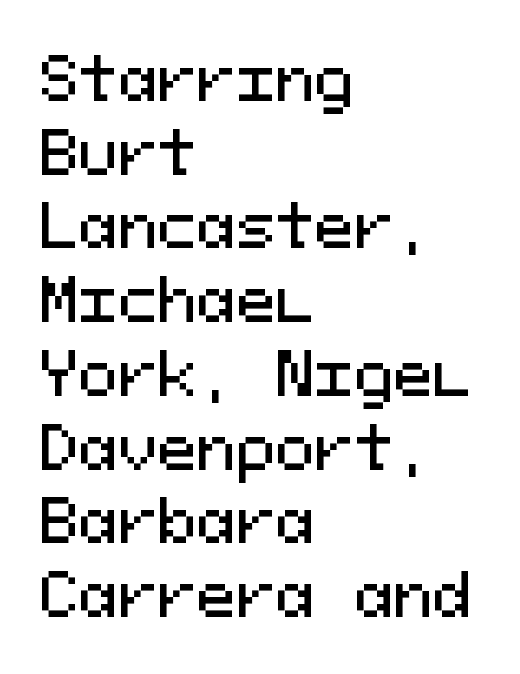
{"serif": "no", "italic": "no", "width": "normal", "stroke_contrast": "medium", "x_height": "medium", "monospaced": "yes", "underline": "no", "align": "left", "line_spacing": "normal", "line_spacing_ratio": 1.25, "letter_spacing": "normal", "letter_spacing_em": 0.0, "glyph_px": 59}
